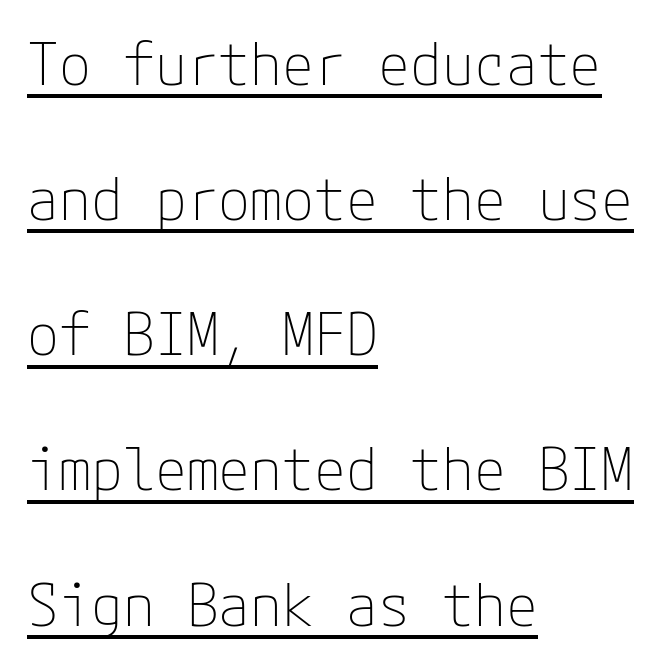
Nothing sits at the stroke ends, so this counts as sans-serif. Is there any slant? The stems are plumb. Observe the ordinary spacing: letters are neighbours, not strangers. Stems and bowls with no extra thickness — not bold. Somebody hit Ctrl+U on this one — the words are underlined. How would I describe the line gaps? Wide and relaxed.
